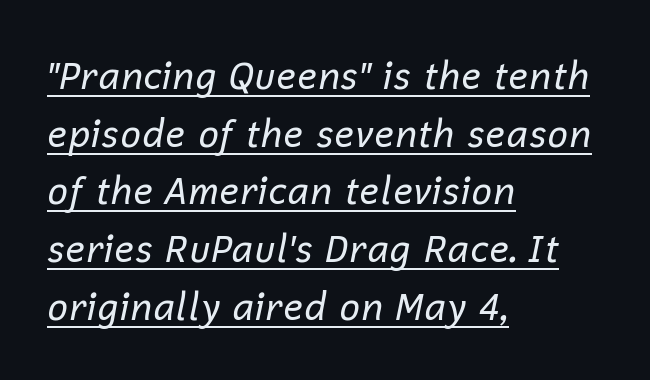
{"italic": "yes", "lean": "right", "slant_degrees": 12, "bold": "no", "weight": "regular", "width": "normal", "stroke_contrast": "low", "x_height": "medium", "monospaced": "no", "underline": "yes", "align": "left", "line_spacing": "normal", "line_spacing_ratio": 1.56, "letter_spacing": "normal", "letter_spacing_em": 0.0, "glyph_px": 37}
